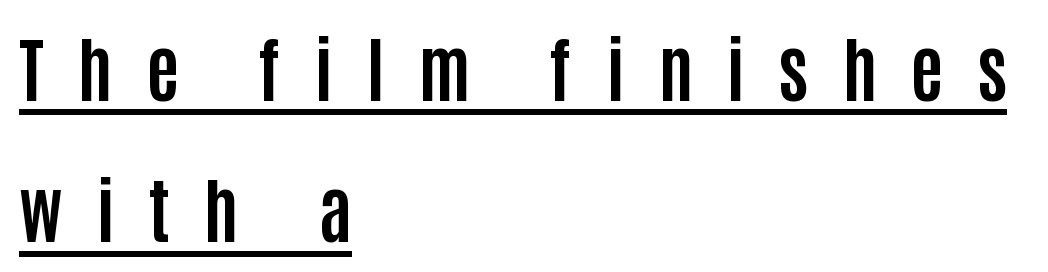
The rendering shows plain stroke endings on the letterforms — a sans-serif design. Here the glyphs are tracked loosely, breaking word shapes into spaced letters. Strong, thick strokes mark this as bold type. The specimen includes a rule beneath the text block's lines. Layout note: lines flush left. Does the leading feel generous? Absolutely, it's lavish.
